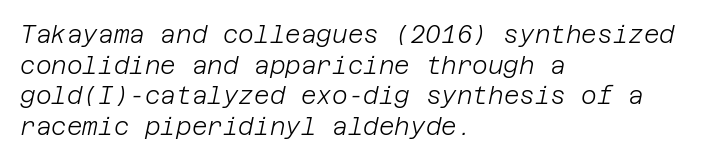
The image shows 24 px text type, italic (leaning right); set left-aligned, normal line spacing (1.28x), normal letter spacing, not underlined.
